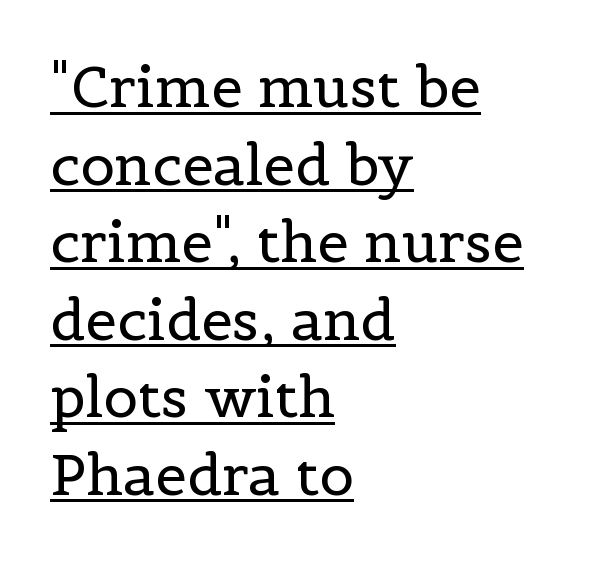
Q: Is the text bold? A: No.
Q: Is the text italic (slanted)? A: No, it is upright.
Q: Is the typeface a serif or a sans-serif typeface? A: Serif.
Q: Is the text underlined? A: Yes.
Q: How is the paragraph aligned? A: Left-aligned.
Q: Is the spacing between letters normal or unusually wide? A: Normal.
Q: Is the spacing between lines tight, normal or loose? A: Normal.
Q: Width (condensed, normal, or wide)? A: Normal.
Q: x-height? A: Medium.
Q: Monospaced? A: No.
